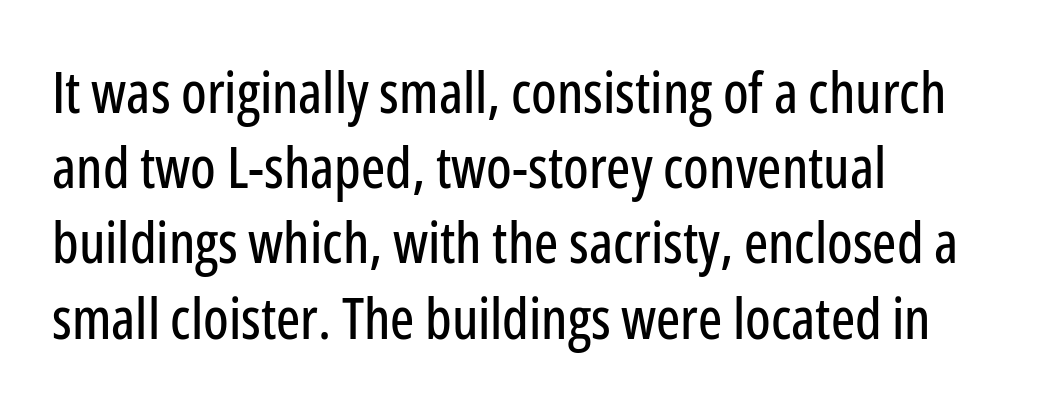
Q: Is the text italic (slanted)? A: No, it is upright.
Q: Is the typeface a serif or a sans-serif typeface? A: Sans-serif.
Q: Is the text underlined? A: No.
Q: How is the paragraph aligned? A: Left-aligned.
Q: Is the spacing between letters normal or unusually wide? A: Normal.
Q: Is the spacing between lines tight, normal or loose? A: Normal.
Q: Width (condensed, normal, or wide)? A: Condensed.
Q: Stroke contrast? A: Low.
Q: x-height? A: Medium.
Q: Monospaced? A: No.
